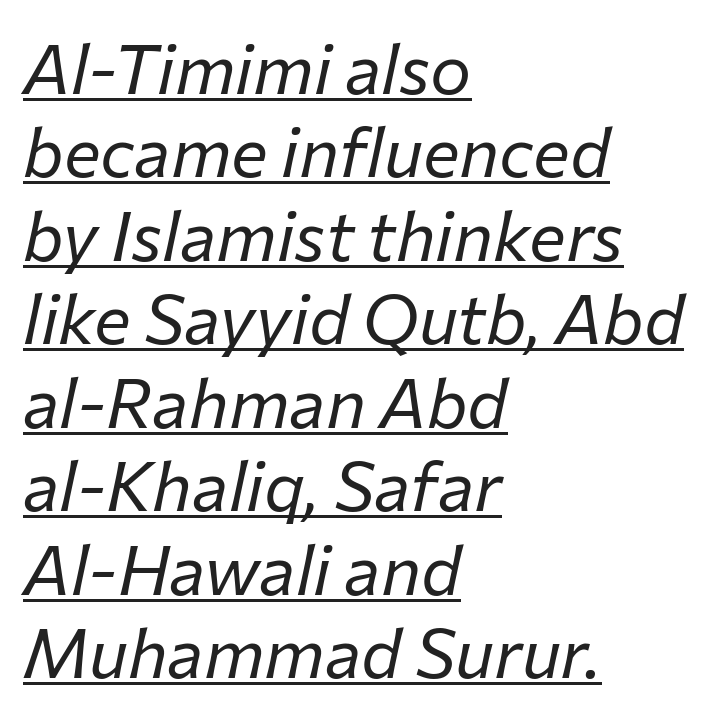
The image shows 69 px regular-weight type, italic (leaning right); set left-aligned, line spacing 1.21x, normal letter spacing, underlined; low stroke contrast and a medium x-height.
